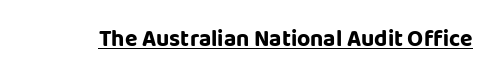
{"italic": "no", "underline": "yes", "letter_spacing": "normal", "letter_spacing_em": 0.0, "glyph_px": 23}
